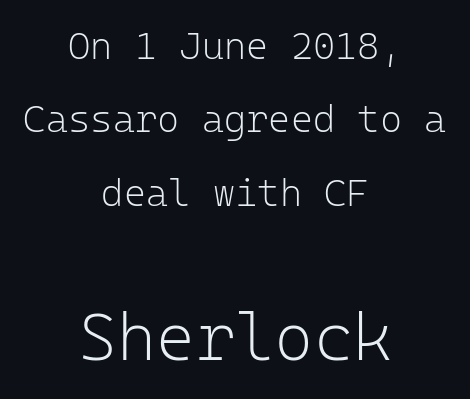
A student would call this center alignment; a typographer would say set centered. Successive baselines arrive slowly, with a big drop between each. Here the designer chose a console-style face with uniform glyph widths. The lettering holds an erect, upright posture throughout. The typeface chosen for these lines omits serifs. This rendering features lettering with no underline.
